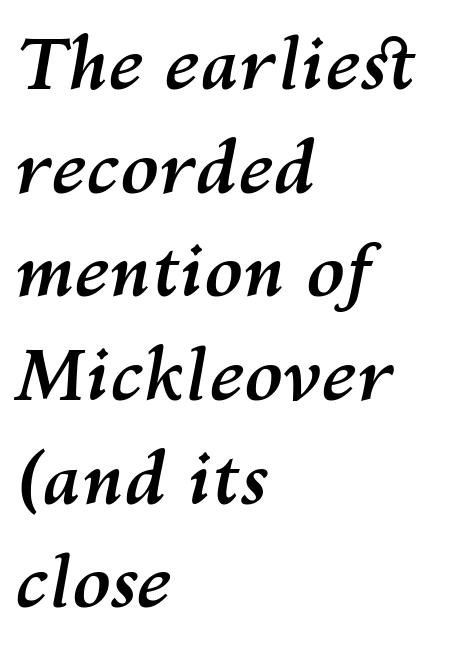
The image shows 71 px semibold type, italic (leaning right); set left-aligned, normal line spacing (1.46x), normal letter spacing, not underlined; medium stroke contrast and a medium x-height.
